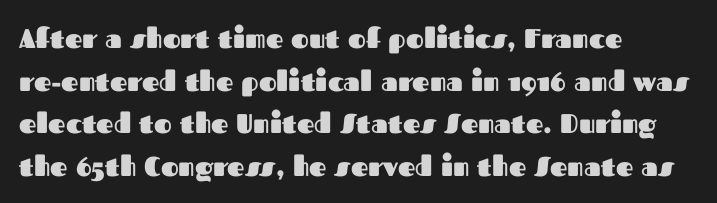
{"italic": "no", "bold": "yes", "underline": "no", "align": "left", "line_spacing": "normal", "line_spacing_ratio": 1.58, "letter_spacing": "normal", "letter_spacing_em": 0.0, "glyph_px": 27}
